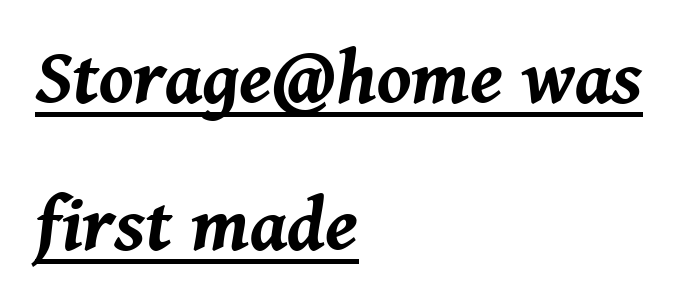
Looks like someone drew a line under every word here. Tracking here is standard; glyphs follow each other at the usual distance. Characters are canted at an angle relative to the baseline's perpendicular. The passage shown is emphatically bold.
